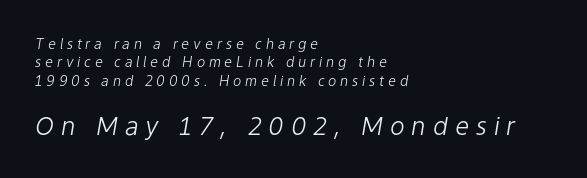
The image shows 25 px text type, italic (leaning right); set left-aligned, normal line spacing (1.32x), unusually wide letter spacing (+0.27 em), not underlined; the second (bottom) block is 1.79x larger.
